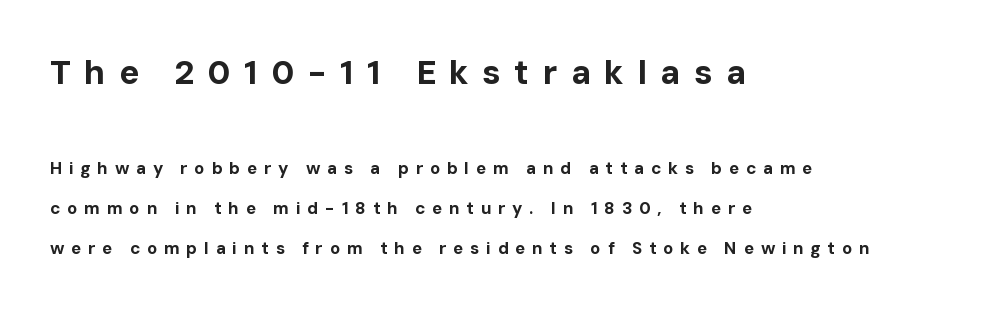
The image shows 34 px bold sans-serif type, upright; set left-aligned, loose line spacing (2.35x), unusually wide letter spacing (+0.39 em), not underlined; the first (top) block is 2.0x larger; low stroke contrast and a medium x-height.
